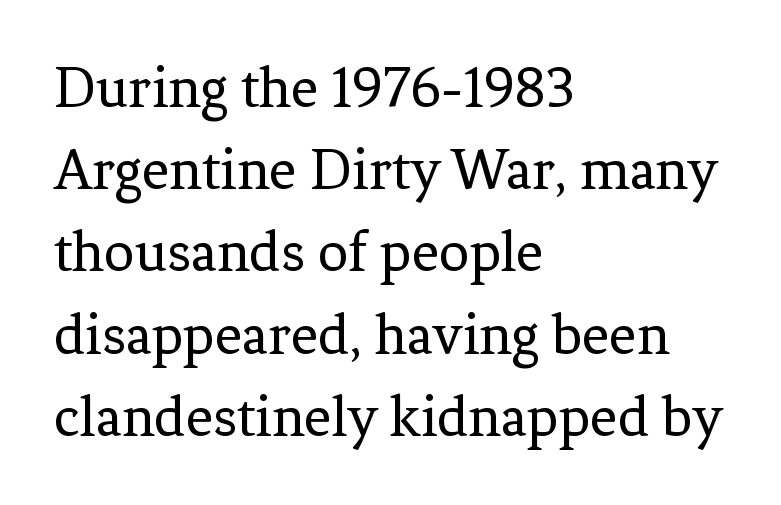
Notice how the passage keeps a crisp vertical edge on the left only. The typeface has the unassuming heft of standard copy or less. Whoever set this chose a conventional vertical rhythm. The typeface chosen for these lines features serifs.
